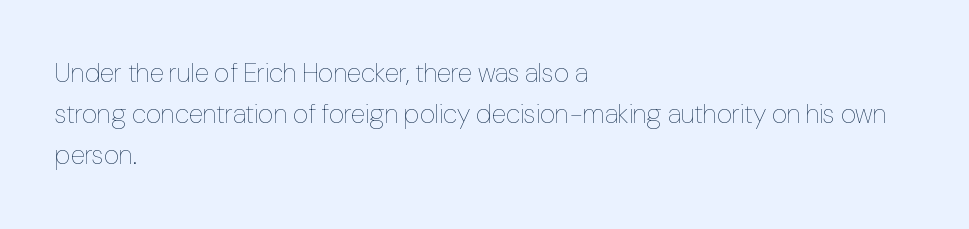
The image shows 27 px text type, upright; set left-aligned, normal line spacing (1.52x), normal letter spacing, not underlined.
